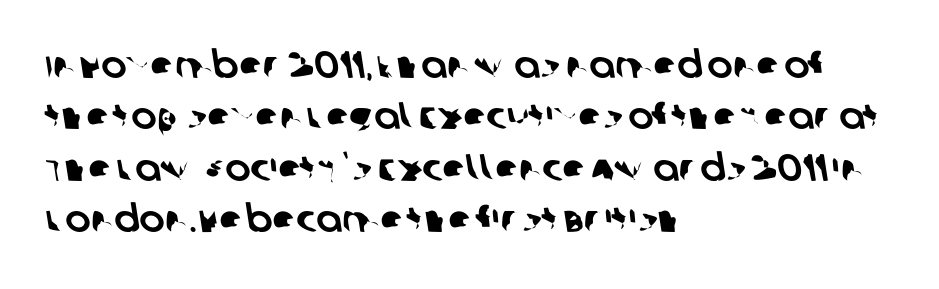
{"serif": "no", "width": "normal", "stroke_contrast": "low", "x_height": "large", "monospaced": "no", "underline": "no", "align": "left", "line_spacing": "normal", "line_spacing_ratio": 1.35, "letter_spacing": "normal", "letter_spacing_em": 0.0, "glyph_px": 38}
